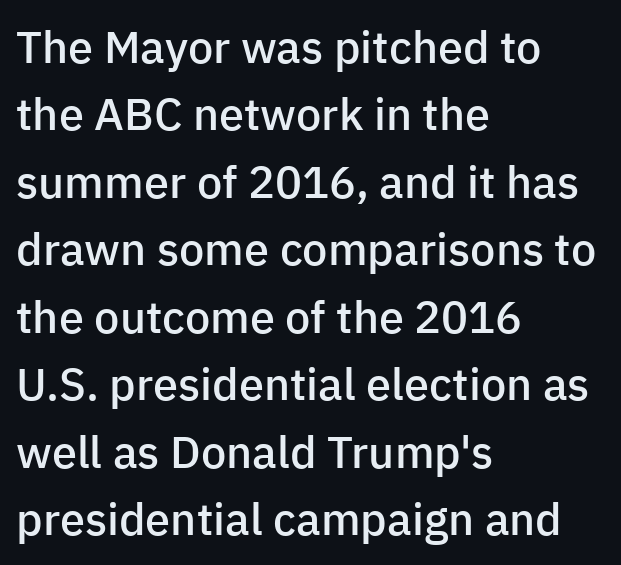
Q: Is the text bold? A: Semi-bold.
Q: Is the text italic (slanted)? A: No, it is upright.
Q: Is the typeface a serif or a sans-serif typeface? A: Sans-serif.
Q: Is the text underlined? A: No.
Q: How is the paragraph aligned? A: Left-aligned.
Q: Is the spacing between letters normal or unusually wide? A: Normal.
Q: Is the spacing between lines tight, normal or loose? A: Normal.
Q: Width (condensed, normal, or wide)? A: Normal.
Q: Stroke contrast? A: Low.
Q: x-height? A: Medium.
Q: Monospaced? A: No.
